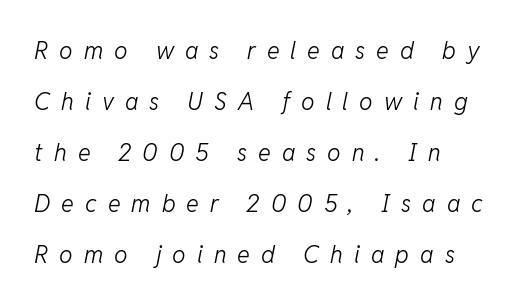
Q: Is the text bold? A: No.
Q: Is the text italic (slanted)? A: Yes, it leans right by about 11 degrees.
Q: Is the text underlined? A: No.
Q: Is the spacing between letters normal or unusually wide? A: Unusually wide.
Q: Is the spacing between lines tight, normal or loose? A: Loose.
